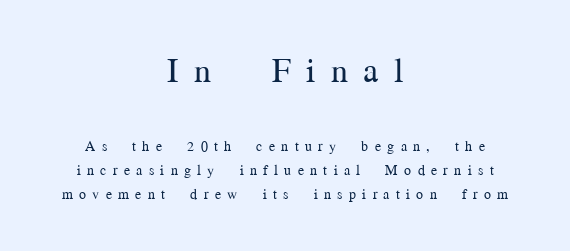
The image shows 34 px regular-weight serif type, upright; set centered, normal line spacing (1.7x), unusually wide letter spacing (+0.45 em), not underlined; the first (top) block is 2.43x larger; medium stroke contrast and a medium x-height.
